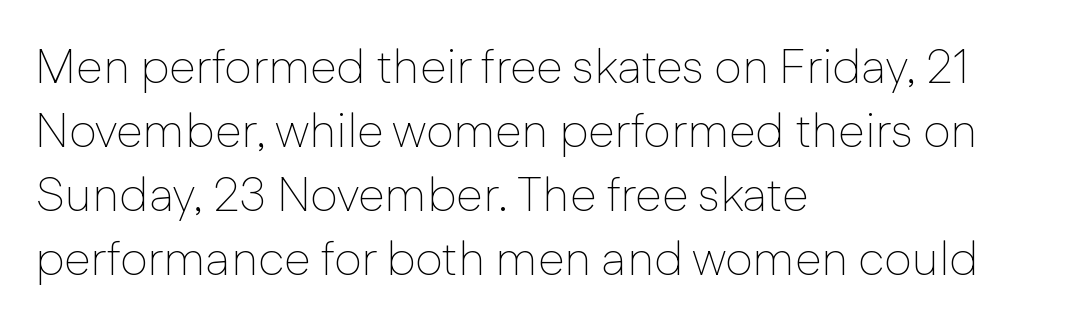
Unmarked baselines from the first word to the last. The leading is moderate, giving the passage an even texture. Classification — sans serif. The letters look calm and open, with moderate or lighter stems.
